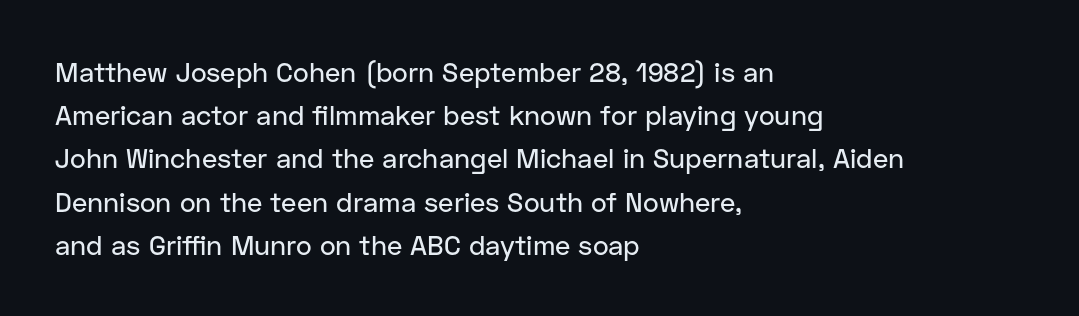
Q: Is the text italic (slanted)? A: No, it is upright.
Q: Is the text underlined? A: No.
Q: How is the paragraph aligned? A: Left-aligned.
Q: Is the spacing between letters normal or unusually wide? A: Normal.
Q: Is the spacing between lines tight, normal or loose? A: Normal.
